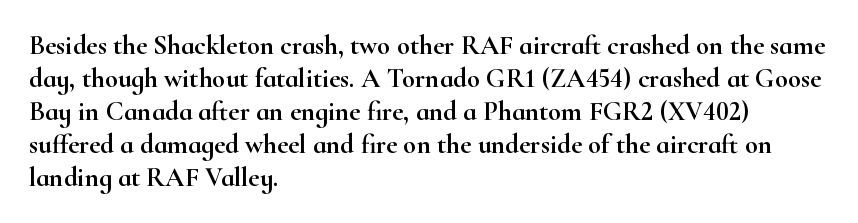
No extra tracking has been applied to these lines. Check the space under the baseline: it is left empty. The font's upright variant was chosen for this text. Casual observation: everything's shoved over to the left.
